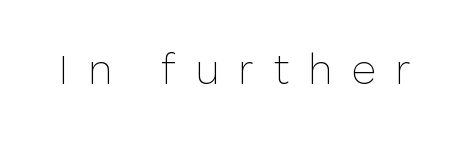
Q: Is the text bold? A: No.
Q: Is the text italic (slanted)? A: No, it is upright.
Q: Is the typeface a serif or a sans-serif typeface? A: Sans-serif.
Q: Is the text underlined? A: No.
Q: Is the spacing between letters normal or unusually wide? A: Unusually wide.
Q: Width (condensed, normal, or wide)? A: Normal.
Q: Stroke contrast? A: Low.
Q: x-height? A: Medium.
Q: Monospaced? A: No.
